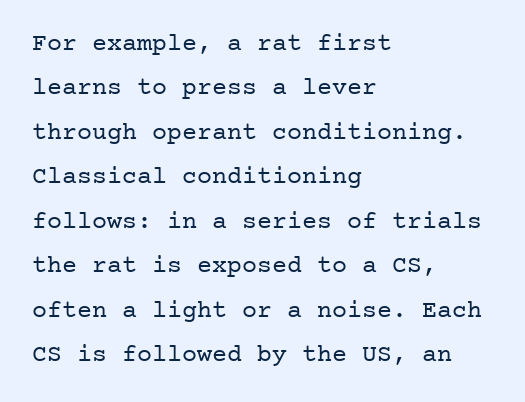
The image shows 25 px text type, upright; set left-aligned, line spacing 1.78x, normal letter spacing, not underlined.
